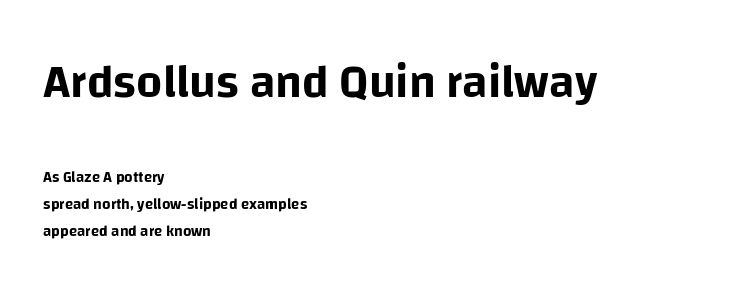
Q: Is the text italic (slanted)? A: No, it is upright.
Q: Is the typeface a serif or a sans-serif typeface? A: Sans-serif.
Q: Is the text underlined? A: No.
Q: How is the paragraph aligned? A: Left-aligned.
Q: Is the spacing between letters normal or unusually wide? A: Normal.
Q: Which block of text is set in a larger size, the first (top) or the second (bottom)? A: The first (top) one.
Q: Width (condensed, normal, or wide)? A: Normal.
Q: Stroke contrast? A: Low.
Q: x-height? A: Large.
Q: Monospaced? A: No.
